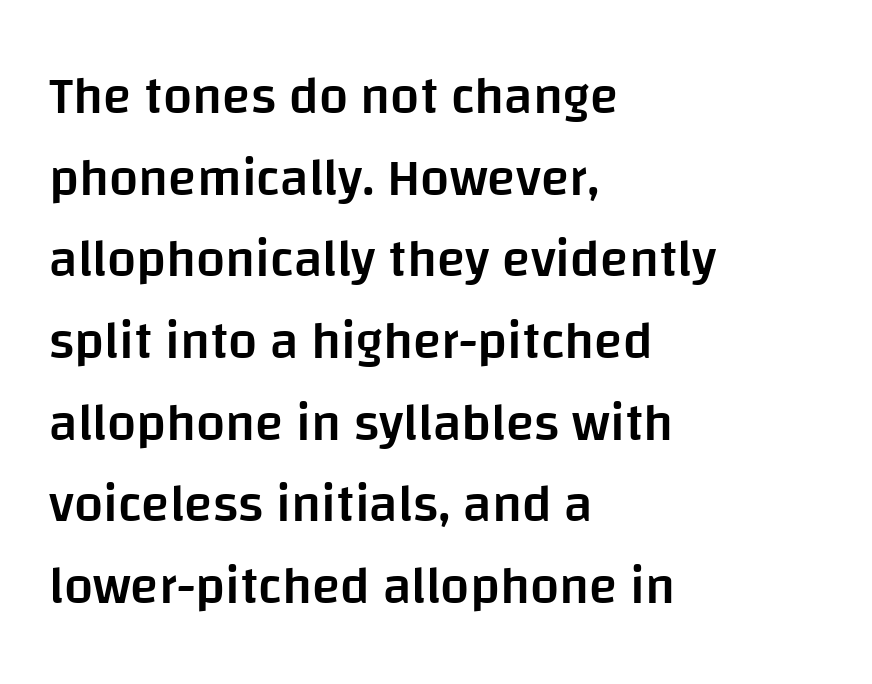
{"serif": "no", "italic": "no", "bold": "semi", "weight": "semibold", "width": "normal", "stroke_contrast": "low", "x_height": "large", "monospaced": "no", "underline": "no", "align": "left", "line_spacing": "normal", "line_spacing_ratio": 1.57, "letter_spacing": "normal", "letter_spacing_em": 0.0, "glyph_px": 52}
